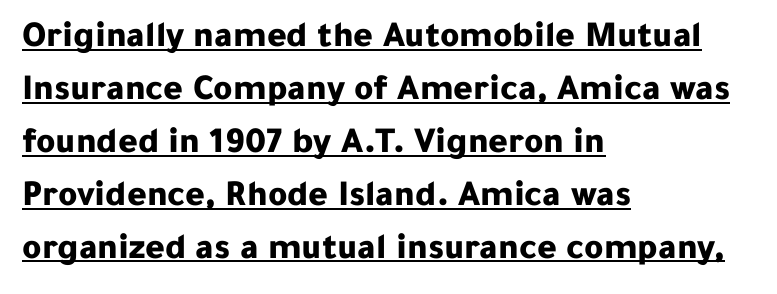
Q: Is the text bold? A: Yes.
Q: Is the text italic (slanted)? A: No, it is upright.
Q: Is the typeface a serif or a sans-serif typeface? A: Sans-serif.
Q: Is the text underlined? A: Yes.
Q: How is the paragraph aligned? A: Left-aligned.
Q: Is the spacing between letters normal or unusually wide? A: Normal.
Q: Is the spacing between lines tight, normal or loose? A: Normal.
Q: Width (condensed, normal, or wide)? A: Normal.
Q: Stroke contrast? A: Low.
Q: x-height? A: Medium.
Q: Monospaced? A: No.
